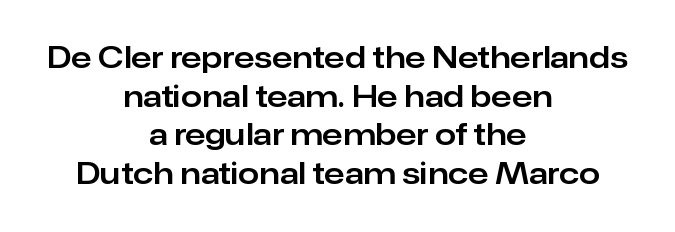
{"serif": "no", "italic": "no", "width": "normal", "stroke_contrast": "low", "x_height": "medium", "monospaced": "no", "underline": "no", "align": "center", "line_spacing": "normal", "line_spacing_ratio": 1.29, "letter_spacing": "normal", "letter_spacing_em": 0.0, "glyph_px": 30}
